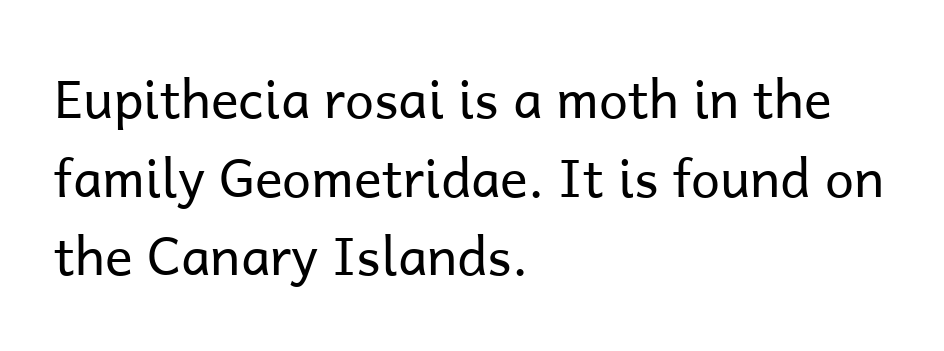
The image shows 52 px regular-weight sans-serif type, upright; set left-aligned, normal line spacing (1.51x), normal letter spacing, not underlined; low stroke contrast and a medium x-height.
